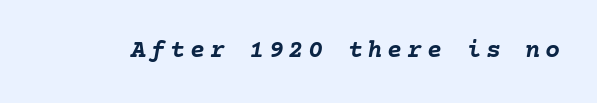
The image shows 25 px bold type, italic (leaning right); set not underlined.
